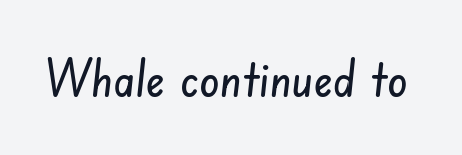
There is no visible air inserted between adjacent glyphs. A bare baseline throughout the passage. Type style note: lacks serifs. The passage shown is typed in a proportional face where columns would drift.
